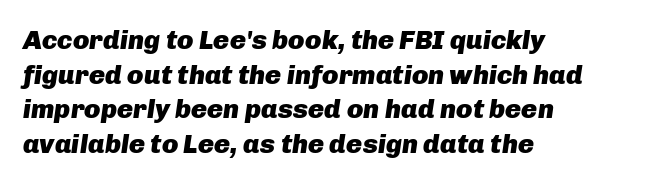
Q: Is the text bold? A: Yes.
Q: Is the text italic (slanted)? A: Yes, it leans right by about 8 degrees.
Q: Is the text underlined? A: No.
Q: How is the paragraph aligned? A: Left-aligned.
Q: Is the spacing between letters normal or unusually wide? A: Normal.
Q: Is the spacing between lines tight, normal or loose? A: Normal.
